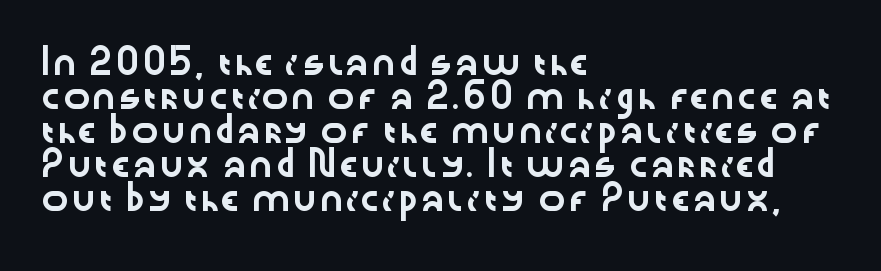
Q: Is the text italic (slanted)? A: No, it is upright.
Q: Is the text underlined? A: No.
Q: How is the paragraph aligned? A: Left-aligned.
Q: Is the spacing between letters normal or unusually wide? A: Normal.
Q: Is the spacing between lines tight, normal or loose? A: Normal.
